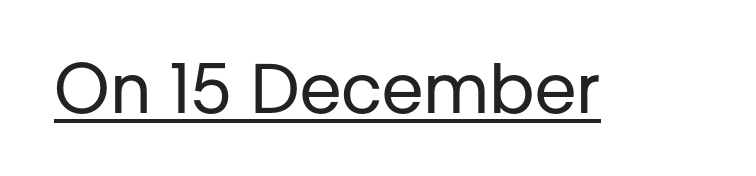
The image shows 67 px regular-weight sans-serif type, upright; set normal letter spacing, underlined; low stroke contrast and a medium x-height.
